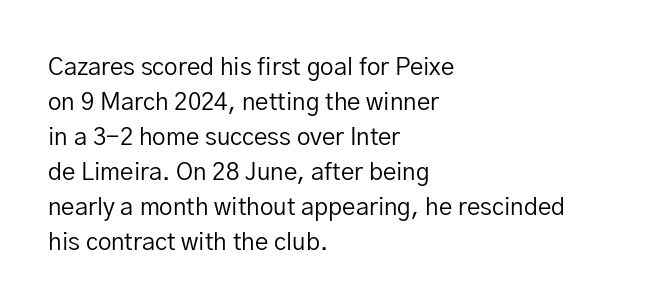
Q: Is the text bold? A: No.
Q: Is the text italic (slanted)? A: No, it is upright.
Q: Is the text underlined? A: No.
Q: How is the paragraph aligned? A: Left-aligned.
Q: Is the spacing between letters normal or unusually wide? A: Normal.
Q: Is the spacing between lines tight, normal or loose? A: Normal.
